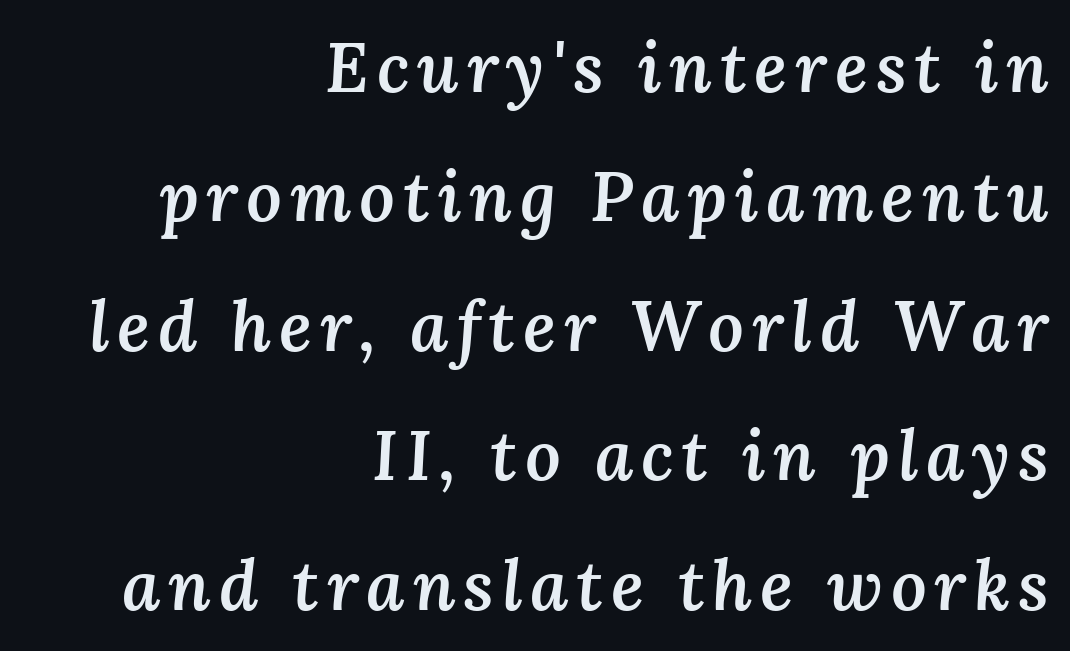
{"italic": "yes", "lean": "right", "slant_degrees": 3, "bold": "semi", "weight": "semibold", "width": "normal", "stroke_contrast": "medium", "x_height": "medium", "monospaced": "no", "underline": "no", "align": "right", "line_spacing_ratio": 1.85, "glyph_px": 70}
